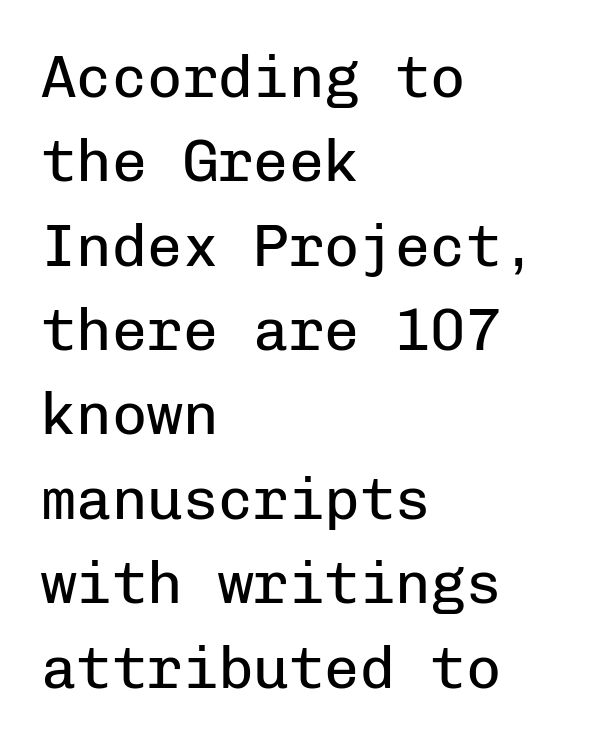
The image shows 59 px regular-weight sans-serif type, upright, monospaced; set left-aligned, normal line spacing (1.43x), normal letter spacing, not underlined; low stroke contrast and a medium x-height.
